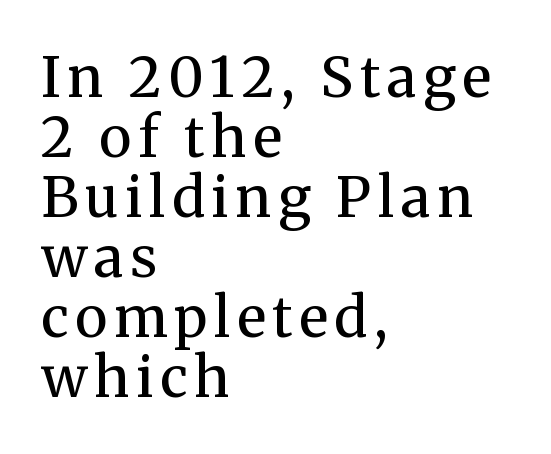
Line beginnings align vertically; line endings do not. Unmarked baselines from the first word to the last. A typesetter would label this face a serif. Rendered with straight, roman letterforms.
